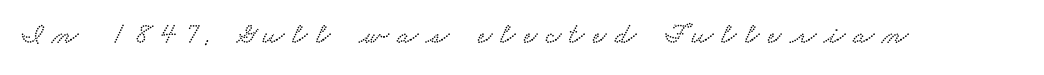
The image shows 30 px wide serif type; set unusually wide letter spacing (+0.28 em), not underlined; low stroke contrast and a small x-height.
